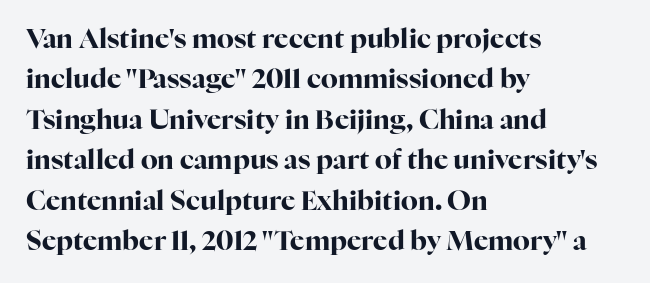
{"italic": "no", "bold": "yes", "underline": "no", "align": "left", "line_spacing": "normal", "line_spacing_ratio": 1.5, "letter_spacing": "normal", "letter_spacing_em": 0.0, "glyph_px": 27}
